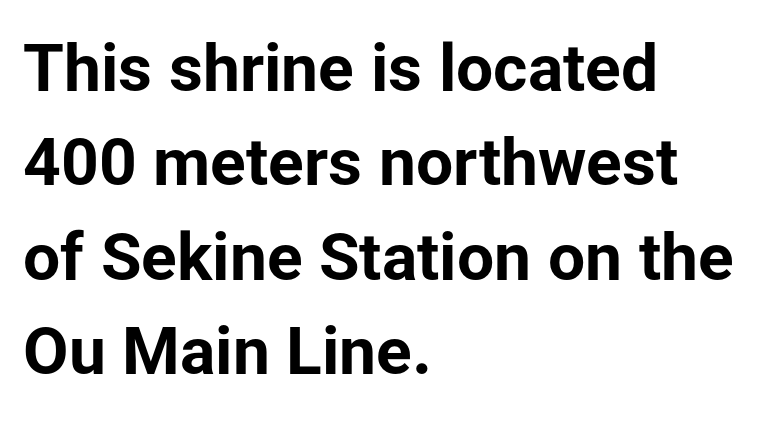
Q: Is the text bold? A: Yes.
Q: Is the text italic (slanted)? A: No, it is upright.
Q: Is the typeface a serif or a sans-serif typeface? A: Sans-serif.
Q: Is the text underlined? A: No.
Q: How is the paragraph aligned? A: Left-aligned.
Q: Is the spacing between letters normal or unusually wide? A: Normal.
Q: Is the spacing between lines tight, normal or loose? A: Normal.
Q: Width (condensed, normal, or wide)? A: Normal.
Q: Stroke contrast? A: Low.
Q: x-height? A: Medium.
Q: Monospaced? A: No.
